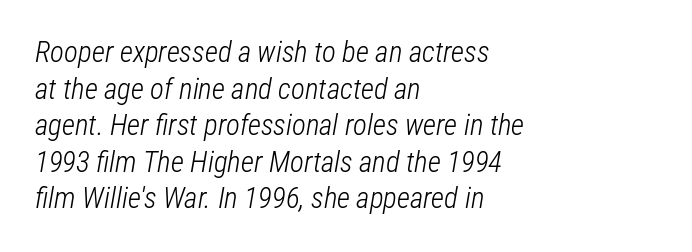
Q: Is the text bold? A: No.
Q: Is the text italic (slanted)? A: Yes, it leans right by about 12 degrees.
Q: Is the text underlined? A: No.
Q: How is the paragraph aligned? A: Left-aligned.
Q: Is the spacing between letters normal or unusually wide? A: Normal.
Q: Is the spacing between lines tight, normal or loose? A: Normal.
Q: Width (condensed, normal, or wide)? A: Condensed.
Q: Stroke contrast? A: Low.
Q: x-height? A: Medium.
Q: Monospaced? A: No.
